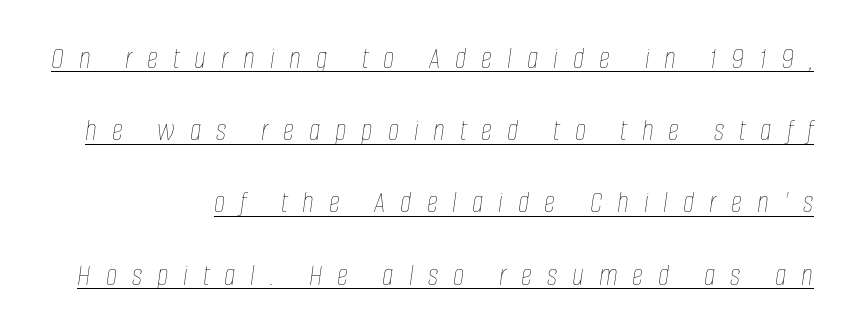
Q: Is the text bold? A: No.
Q: Is the text italic (slanted)? A: Yes, it leans right by about 8 degrees.
Q: Is the text underlined? A: Yes.
Q: How is the paragraph aligned? A: Right-aligned.
Q: Is the spacing between letters normal or unusually wide? A: Unusually wide.
Q: Is the spacing between lines tight, normal or loose? A: Loose.
Q: Width (condensed, normal, or wide)? A: Condensed.
Q: Stroke contrast? A: Low.
Q: x-height? A: Large.
Q: Monospaced? A: No.
